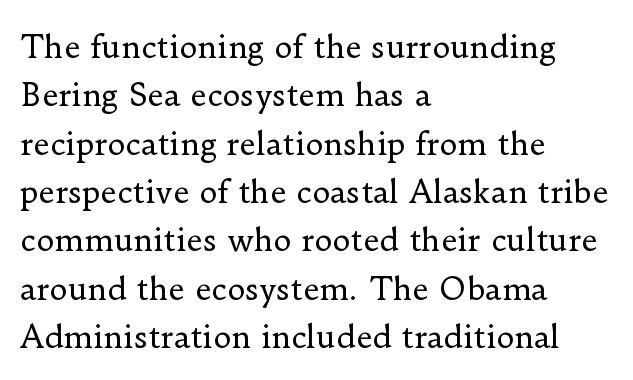
The image shows 31 px regular-weight serif type, upright; set left-aligned, normal line spacing (1.56x), normal letter spacing, not underlined; low stroke contrast and a small x-height.
